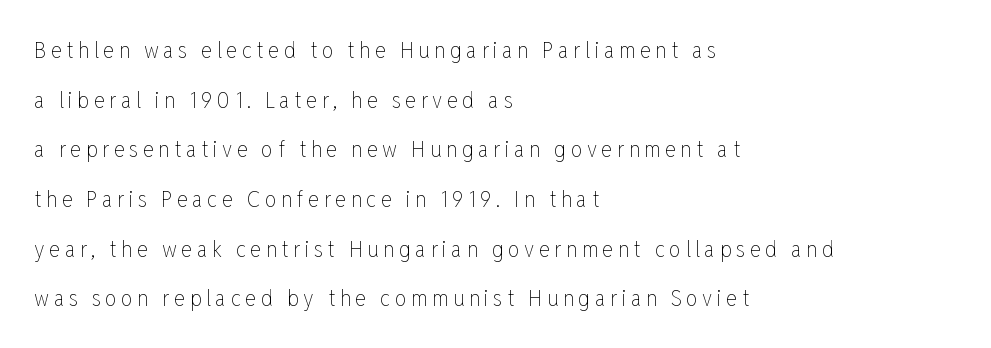
The passage shown stacks its lines with a broad gap. Posture: vertical. No chunkiness to these letters — they're not bold. The type is letterspaced generously, with wide tracking. The foot of each line stays bare and open. These lines stack with their left ends in a neat column.
